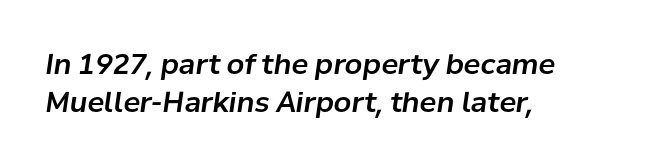
The ragged edge is on the right, which tells us the setting is flush left. Check under the words: just untouched page. Here the glyphs are tracked normally, forming tight word shapes. Normally led — the rows are evenly, conventionally spaced.
